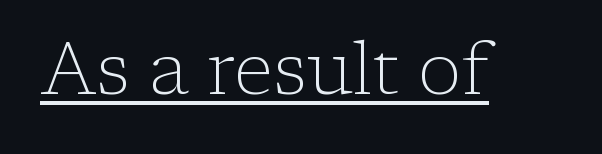
{"serif": "yes", "italic": "no", "bold": "no", "weight": "light", "width": "normal", "stroke_contrast": "low", "x_height": "medium", "monospaced": "no", "underline": "yes", "letter_spacing": "normal", "letter_spacing_em": 0.0, "glyph_px": 73}
